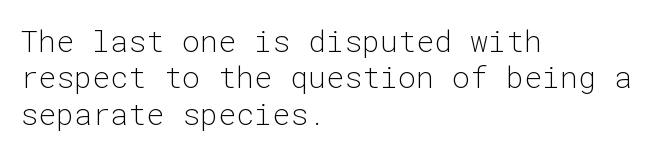
Q: Is the text bold? A: No.
Q: Is the text italic (slanted)? A: No, it is upright.
Q: Is the typeface a serif or a sans-serif typeface? A: Sans-serif.
Q: Is the text underlined? A: No.
Q: How is the paragraph aligned? A: Left-aligned.
Q: Is the spacing between letters normal or unusually wide? A: Normal.
Q: Width (condensed, normal, or wide)? A: Normal.
Q: Stroke contrast? A: Low.
Q: x-height? A: Medium.
Q: Monospaced? A: Yes.
